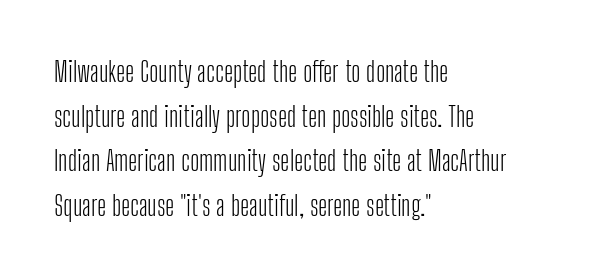
{"serif": "no", "italic": "no", "bold": "no", "weight": "light", "width": "condensed", "stroke_contrast": "low", "x_height": "medium", "monospaced": "no", "underline": "no", "align": "left", "line_spacing": "normal", "line_spacing_ratio": 1.59, "letter_spacing": "normal", "letter_spacing_em": 0.0, "glyph_px": 28}
